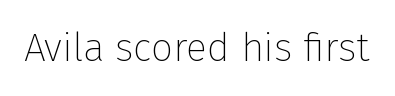
Q: Is the text bold? A: No.
Q: Is the text italic (slanted)? A: No, it is upright.
Q: Is the typeface a serif or a sans-serif typeface? A: Sans-serif.
Q: Is the text underlined? A: No.
Q: Is the spacing between letters normal or unusually wide? A: Normal.
Q: Width (condensed, normal, or wide)? A: Normal.
Q: Stroke contrast? A: Low.
Q: x-height? A: Medium.
Q: Monospaced? A: No.
